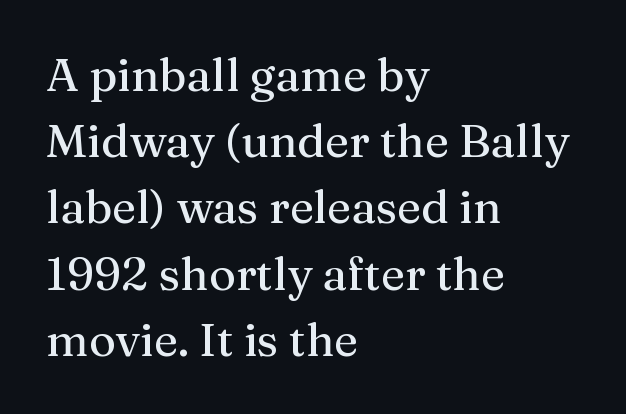
{"serif": "yes", "italic": "no", "width": "normal", "stroke_contrast": "medium", "x_height": "medium", "monospaced": "no", "underline": "no", "align": "left", "line_spacing": "normal", "line_spacing_ratio": 1.44, "letter_spacing": "normal", "letter_spacing_em": 0.0, "glyph_px": 46}
